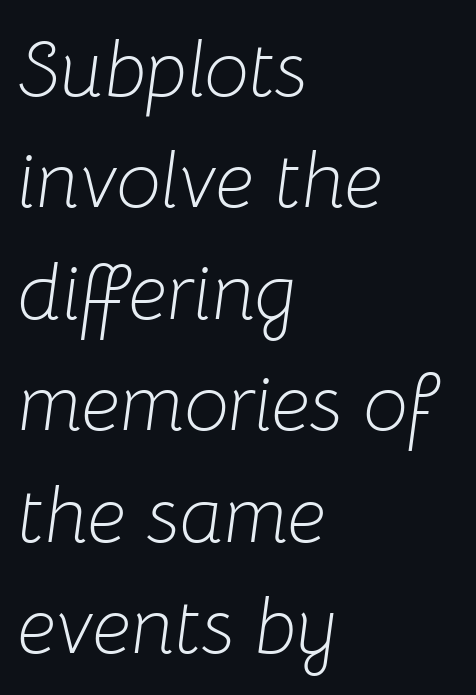
Q: Is the text bold? A: No.
Q: Is the text italic (slanted)? A: Yes, it leans right by about 8 degrees.
Q: Is the text underlined? A: No.
Q: How is the paragraph aligned? A: Left-aligned.
Q: Is the spacing between letters normal or unusually wide? A: Normal.
Q: Is the spacing between lines tight, normal or loose? A: Normal.
Q: Width (condensed, normal, or wide)? A: Normal.
Q: Stroke contrast? A: Low.
Q: x-height? A: Medium.
Q: Monospaced? A: No.
